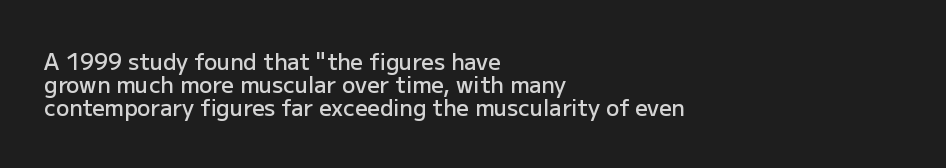
{"italic": "no", "bold": "semi", "underline": "no", "align": "left", "line_spacing": "tight", "line_spacing_ratio": 1.05, "letter_spacing": "normal", "letter_spacing_em": 0.0, "glyph_px": 22}
